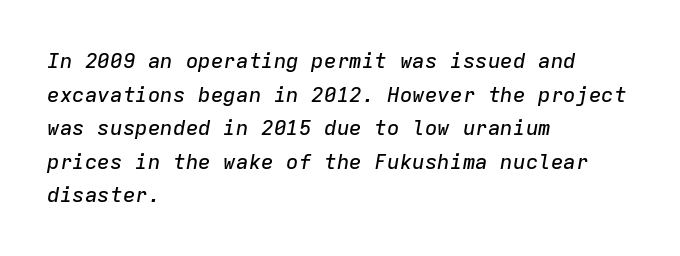
{"italic": "yes", "lean": "right", "slant_degrees": 9, "underline": "no", "align": "left", "line_spacing": "normal", "line_spacing_ratio": 1.6, "letter_spacing": "normal", "letter_spacing_em": 0.0, "glyph_px": 21}
